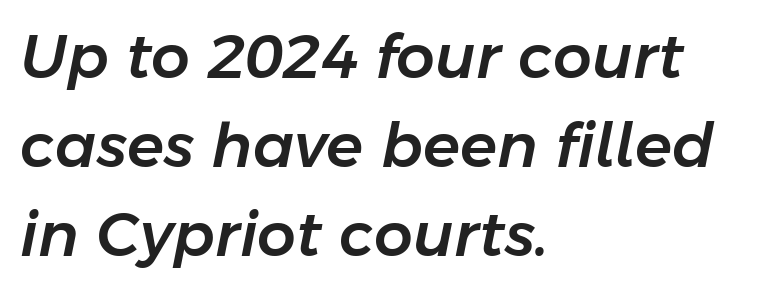
The image shows 61 px text type, italic (leaning right); set left-aligned, normal line spacing (1.46x), normal letter spacing, not underlined; low stroke contrast and a medium x-height.
